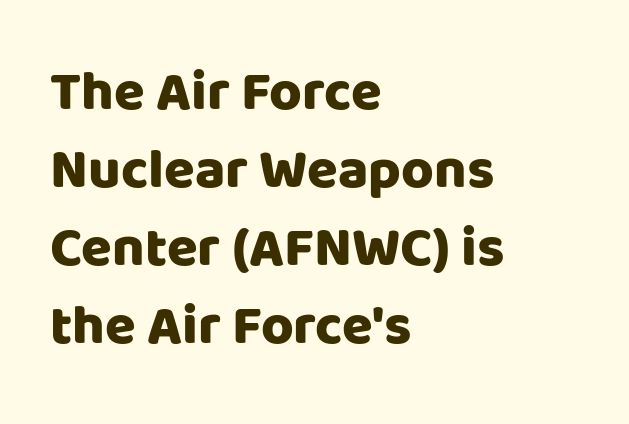
The image shows 56 px heavy sans-serif type, upright; set left-aligned, normal line spacing (1.39x), normal letter spacing, not underlined; low stroke contrast and a large x-height.
